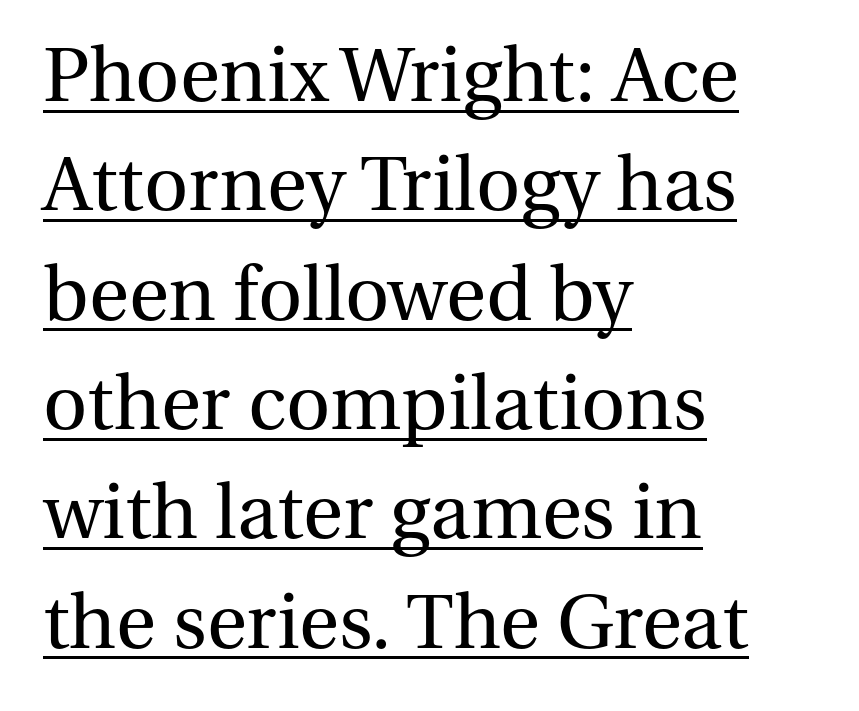
The image shows 77 px regular-weight serif type, upright; set left-aligned, normal line spacing (1.42x), normal letter spacing, underlined; medium stroke contrast and a medium x-height.
